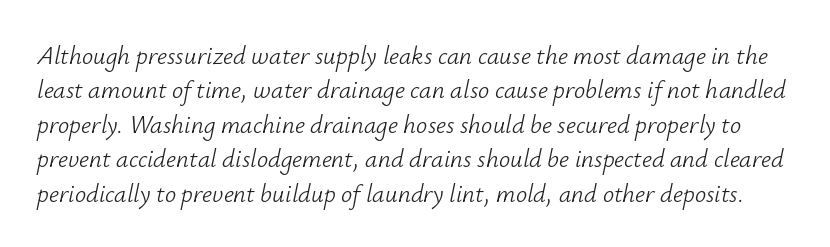
The image shows 25 px text type, italic (leaning right); set normal line spacing (1.38x), normal letter spacing, not underlined.
